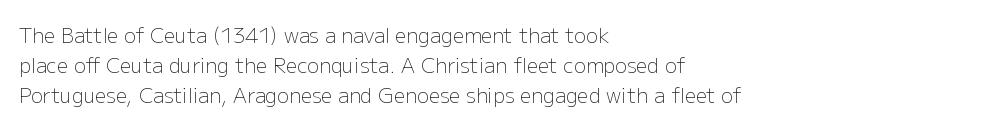
Q: Is the text bold? A: No.
Q: Is the text italic (slanted)? A: No, it is upright.
Q: Is the text underlined? A: No.
Q: How is the paragraph aligned? A: Left-aligned.
Q: Is the spacing between letters normal or unusually wide? A: Normal.
Q: Is the spacing between lines tight, normal or loose? A: Normal.
